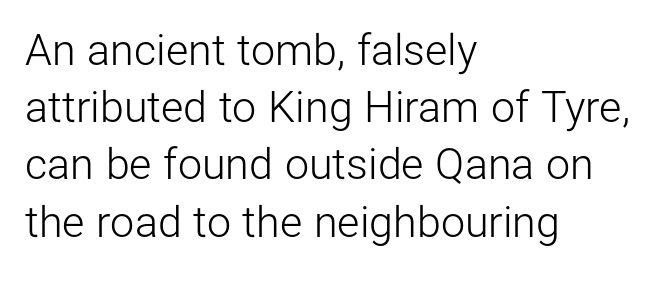
Q: Is the text bold? A: No.
Q: Is the text italic (slanted)? A: No, it is upright.
Q: Is the typeface a serif or a sans-serif typeface? A: Sans-serif.
Q: Is the text underlined? A: No.
Q: How is the paragraph aligned? A: Left-aligned.
Q: Is the spacing between letters normal or unusually wide? A: Normal.
Q: Is the spacing between lines tight, normal or loose? A: Normal.
Q: Width (condensed, normal, or wide)? A: Normal.
Q: Stroke contrast? A: Low.
Q: x-height? A: Medium.
Q: Monospaced? A: No.
